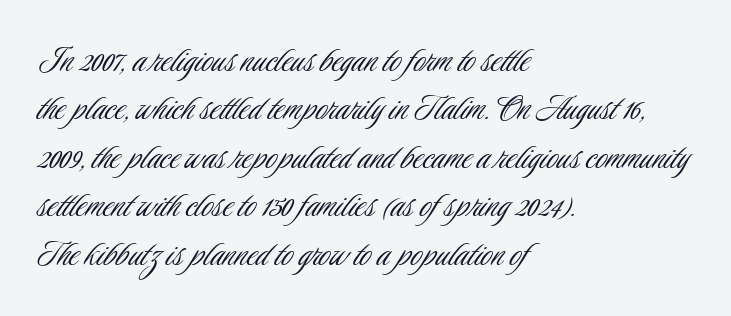
The image shows 40 px light, condensed sans-serif type; set left-aligned, line spacing 1.21x, normal letter spacing, not underlined; low stroke contrast and a small x-height.
